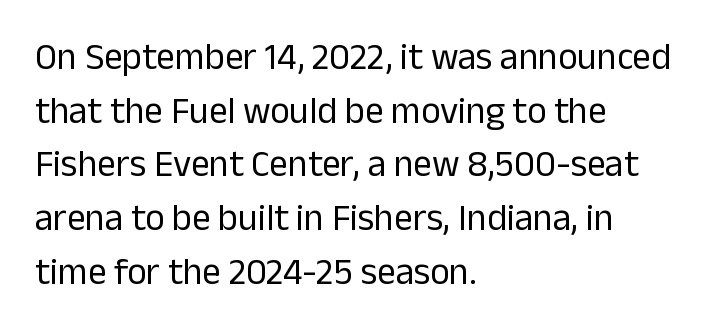
The image shows 37 px regular-weight sans-serif type, upright; set left-aligned, normal line spacing (1.45x), normal letter spacing, not underlined; low stroke contrast and a medium x-height.
